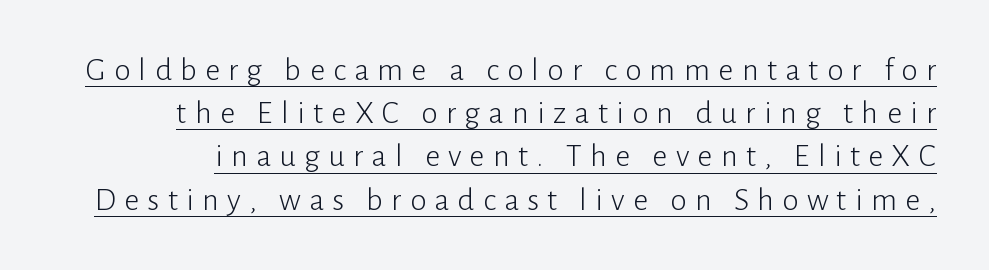
{"serif": "no", "italic": "no", "bold": "no", "weight": "light", "width": "normal", "stroke_contrast": "low", "x_height": "medium", "monospaced": "no", "underline": "yes", "line_spacing": "normal", "line_spacing_ratio": 1.31, "letter_spacing": "wide", "letter_spacing_em": 0.25, "glyph_px": 33}
